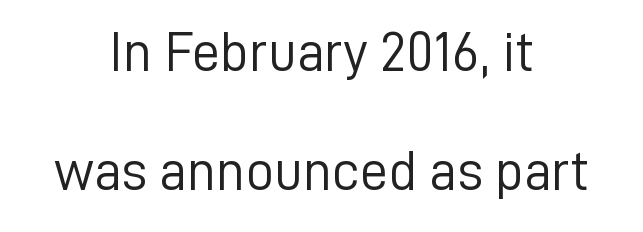
{"serif": "no", "italic": "no", "bold": "no", "weight": "light", "width": "normal", "stroke_contrast": "low", "x_height": "medium", "monospaced": "no", "underline": "no", "align": "center", "line_spacing": "loose", "line_spacing_ratio": 2.13, "letter_spacing": "normal", "letter_spacing_em": 0.0, "glyph_px": 56}
